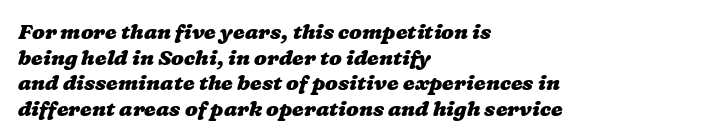
The image shows 21 px bold type; set left-aligned, line spacing 1.22x, normal letter spacing, not underlined.
